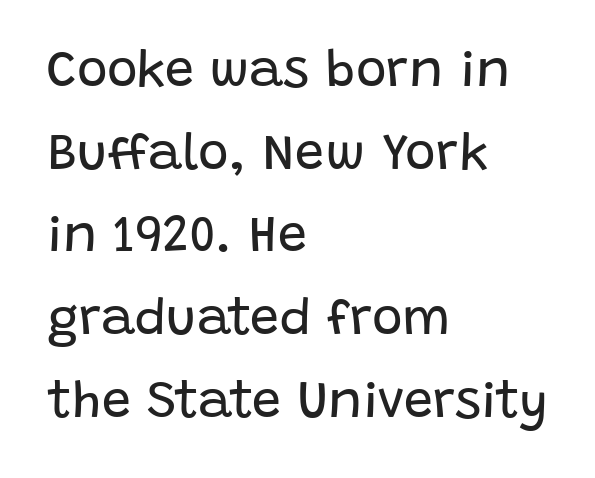
{"serif": "no", "italic": "no", "bold": "no", "weight": "regular", "width": "normal", "stroke_contrast": "low", "x_height": "large", "monospaced": "no", "underline": "no", "align": "left", "line_spacing": "normal", "line_spacing_ratio": 1.59, "letter_spacing": "normal", "letter_spacing_em": 0.0, "glyph_px": 52}
